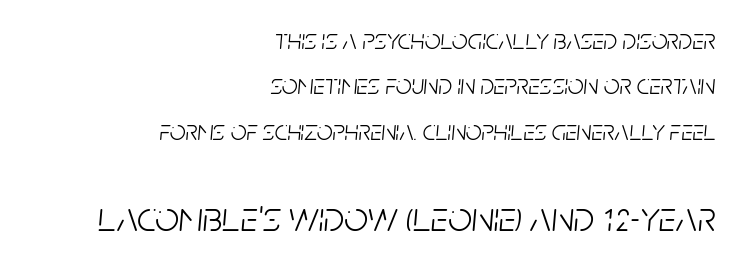
Q: Is the text bold? A: No.
Q: Is the text italic (slanted)? A: Yes, it leans right by about 5 degrees.
Q: Is the text underlined? A: No.
Q: How is the paragraph aligned? A: Right-aligned.
Q: Is the spacing between letters normal or unusually wide? A: Normal.
Q: Is the spacing between lines tight, normal or loose? A: Normal.
Q: Which block of text is set in a larger size, the first (top) or the second (bottom)? A: The second (bottom) one.
Q: Width (condensed, normal, or wide)? A: Condensed.
Q: Stroke contrast? A: Low.
Q: x-height? A: Large.
Q: Monospaced? A: No.
